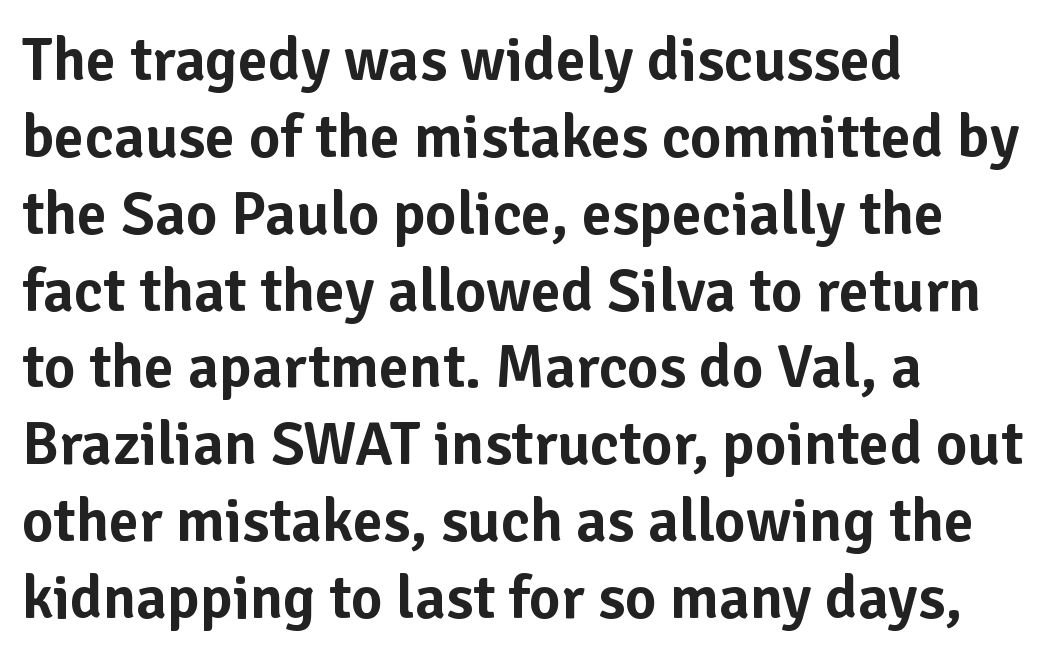
The passage shown is not underscored anywhere. Left-aligned paragraph, ragged on the right. Vertical strokes here are truly vertical. The font family rendered here belongs to the sans-serif group. Between one letter and the next there's only the usual sliver of space. Regarding leading, the lines here are spaced in the standard way.
